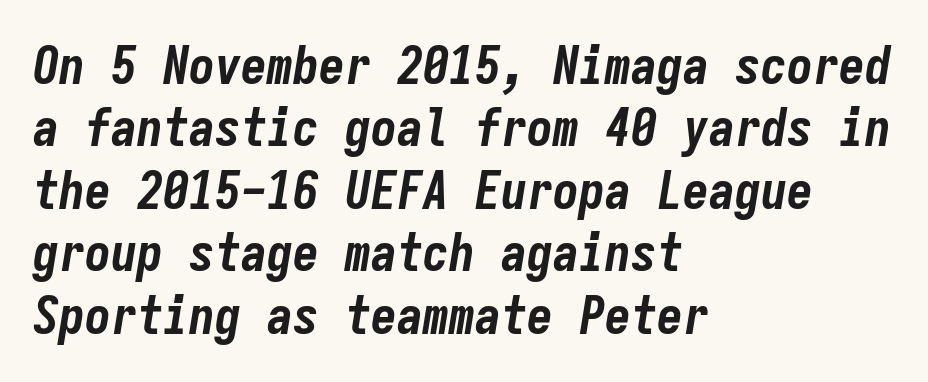
The image shows 52 px bold, condensed type, italic (leaning right), monospaced; set left-aligned, line spacing 1.2x, normal letter spacing, not underlined; low stroke contrast and a medium x-height.
